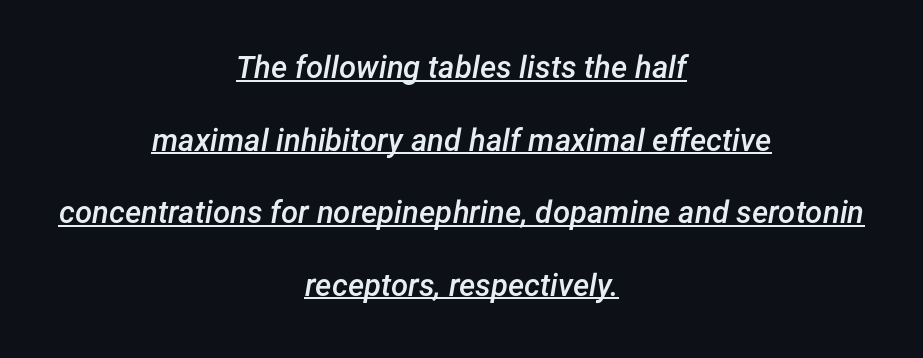
Leftover space on each line is divided equally before and after the words. Caption: lettering with a line underneath. You could not count columns in this text — the font is proportionally spaced. Characters are canted at an angle relative to the baseline's perpendicular.
